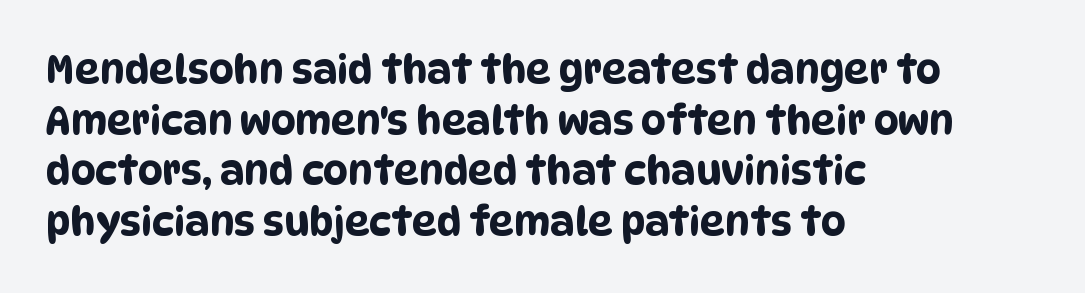
{"serif": "no", "width": "condensed", "stroke_contrast": "low", "x_height": "large", "monospaced": "no", "underline": "no", "align": "left", "line_spacing": "normal", "line_spacing_ratio": 1.3, "letter_spacing": "normal", "letter_spacing_em": 0.0, "glyph_px": 39}
